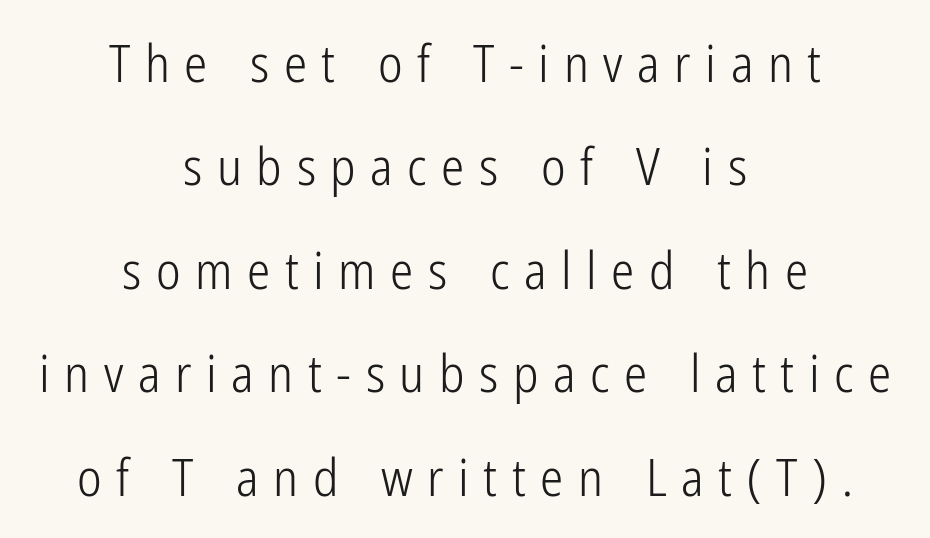
Q: Is the text bold? A: No.
Q: Is the text italic (slanted)? A: No, it is upright.
Q: Is the typeface a serif or a sans-serif typeface? A: Sans-serif.
Q: Is the text underlined? A: No.
Q: How is the paragraph aligned? A: Centered.
Q: Is the spacing between letters normal or unusually wide? A: Unusually wide.
Q: Is the spacing between lines tight, normal or loose? A: Loose.
Q: Width (condensed, normal, or wide)? A: Condensed.
Q: Stroke contrast? A: Low.
Q: x-height? A: Medium.
Q: Monospaced? A: No.
